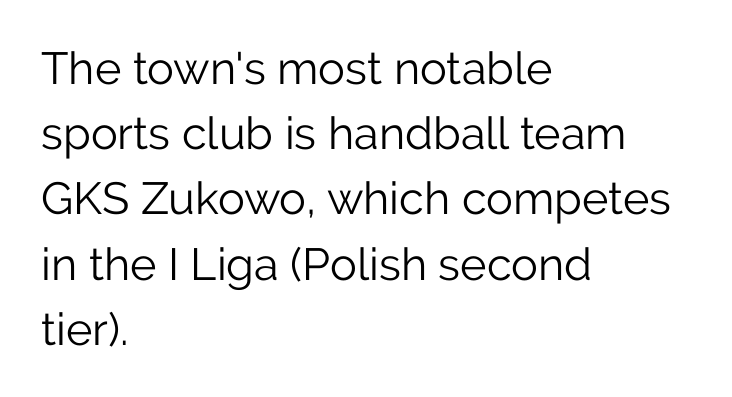
Do the characters align in a grid? No, the font is proportional. Are there feet on the stems? There aren't — it's a sans. Caption: multi-line text, flush left, ragged right. The letterforms sit at book weight or below. Does the lettering tilt? It doesn't — this is upright. A typesetter would call this leading conventional body-copy spacing.
